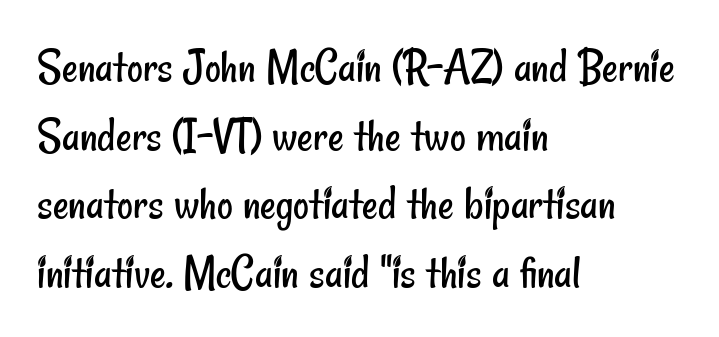
Q: Is the text bold? A: No.
Q: Is the typeface a serif or a sans-serif typeface? A: Sans-serif.
Q: Is the text underlined? A: No.
Q: How is the paragraph aligned? A: Left-aligned.
Q: Is the spacing between letters normal or unusually wide? A: Normal.
Q: Is the spacing between lines tight, normal or loose? A: Normal.
Q: Width (condensed, normal, or wide)? A: Condensed.
Q: Stroke contrast? A: Low.
Q: x-height? A: Small.
Q: Monospaced? A: No.
